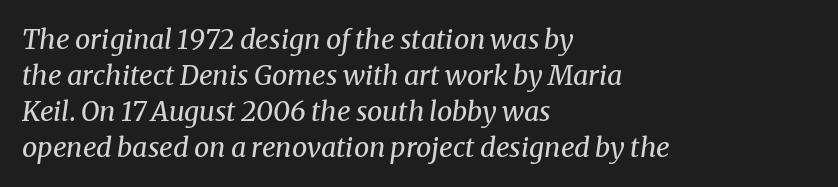
The image shows 27 px text type, italic (leaning right); set left-aligned, normal line spacing (1.33x), normal letter spacing, not underlined.
